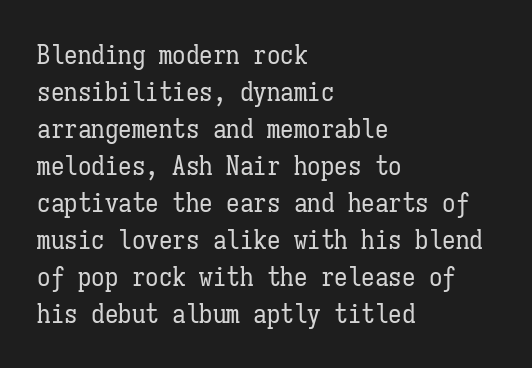
Reading down the block, your eye returns to a fixed left position each line. Tall strokes in this sample are plumb rather than angled. The rendering uses a moderate line-height, typical for paragraphs. This is not heavy type; no bold has been used. Any mark beneath the type? The region is blank. Each word holds together tightly as a unit, with standard inter-letter gaps.
